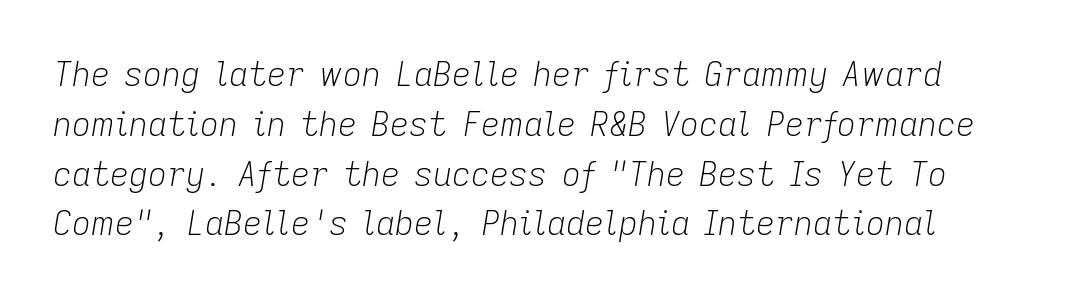
Q: Is the text bold? A: No.
Q: Is the text italic (slanted)? A: Yes, it leans right by about 9 degrees.
Q: Is the text underlined? A: No.
Q: Is the spacing between letters normal or unusually wide? A: Normal.
Q: Is the spacing between lines tight, normal or loose? A: Normal.
Q: Width (condensed, normal, or wide)? A: Normal.
Q: Stroke contrast? A: Low.
Q: x-height? A: Medium.
Q: Monospaced? A: No.
